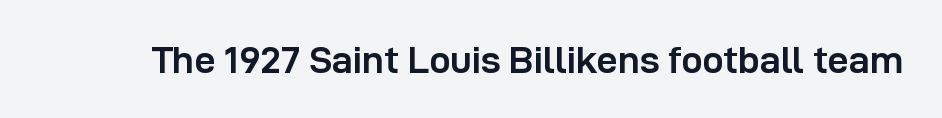
The face used here has the dense, thick strokes of a bold. Serifs: no, the terminals of the letterforms are clean. No extra tracking has been applied to these lines. The area under the type is left untouched.
